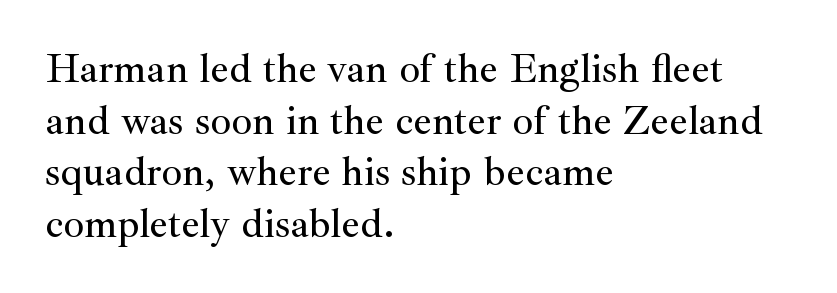
The image shows 41 px serif type, upright; set left-aligned, normal line spacing (1.26x), normal letter spacing, not underlined; medium stroke contrast and a small x-height.
